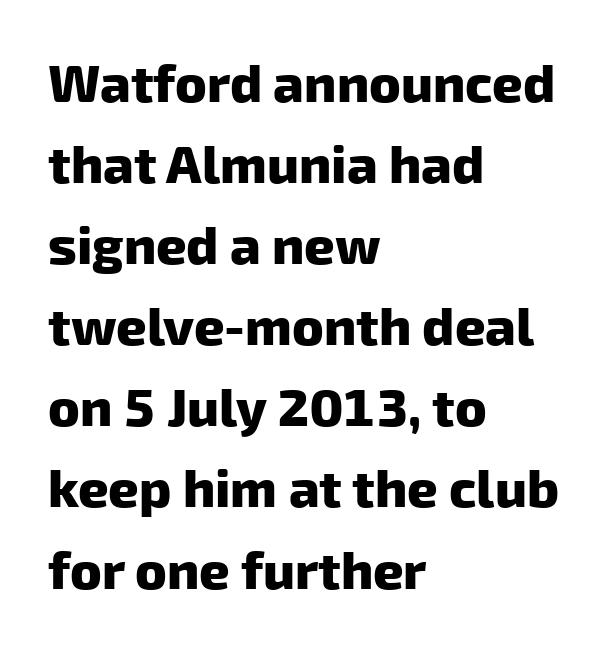
Q: Is the text bold? A: Yes.
Q: Is the typeface a serif or a sans-serif typeface? A: Sans-serif.
Q: Is the text underlined? A: No.
Q: How is the paragraph aligned? A: Left-aligned.
Q: Is the spacing between letters normal or unusually wide? A: Normal.
Q: Is the spacing between lines tight, normal or loose? A: Normal.
Q: Width (condensed, normal, or wide)? A: Normal.
Q: Stroke contrast? A: Low.
Q: x-height? A: Medium.
Q: Monospaced? A: No.
